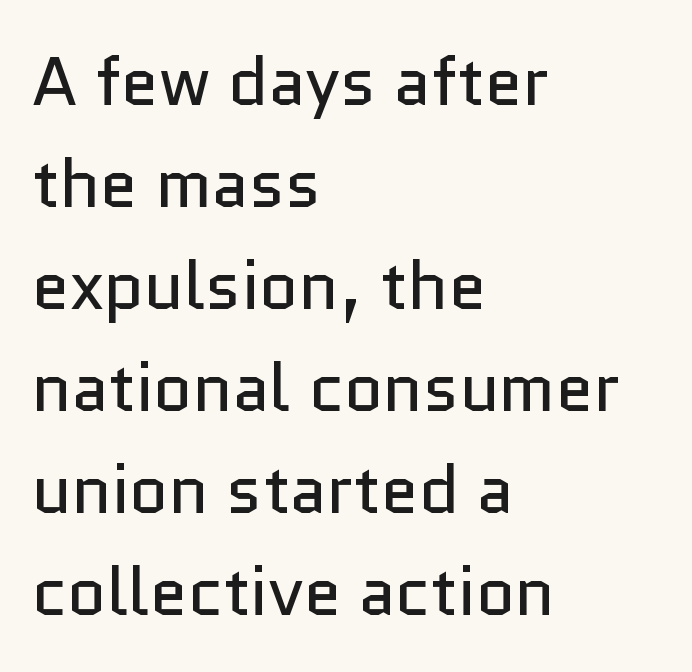
The image shows 68 px regular-weight sans-serif type, upright; set left-aligned, normal line spacing (1.5x), normal letter spacing, not underlined; low stroke contrast and a medium x-height.
